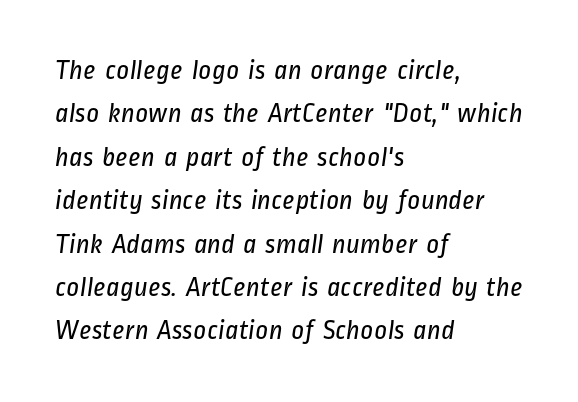
{"serif": "no", "bold": "no", "weight": "regular", "width": "condensed", "stroke_contrast": "low", "x_height": "medium", "monospaced": "no", "underline": "no", "align": "left", "line_spacing": "normal", "line_spacing_ratio": 1.55, "letter_spacing": "normal", "letter_spacing_em": 0.0, "glyph_px": 28}
